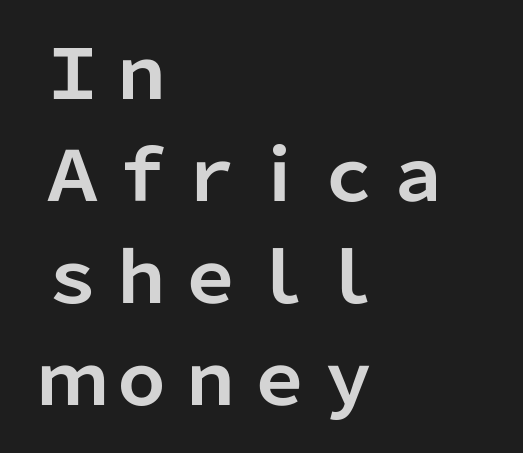
Layout note: lines flush left. The tracking reads as untouched default to a designer's eye. Quick note: underline off. The lines sit at an ordinary, default distance from one another.
